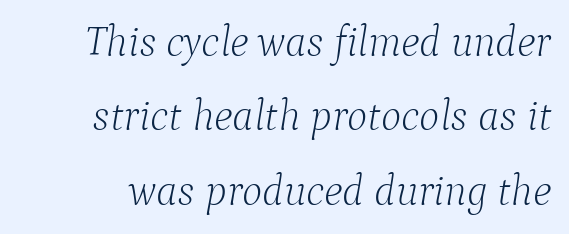
Ink coverage per letter is moderate at most. The face used here is proportionally spaced, like ordinary book or web type. The passage shown is not underscored anywhere. Classification — serif.
